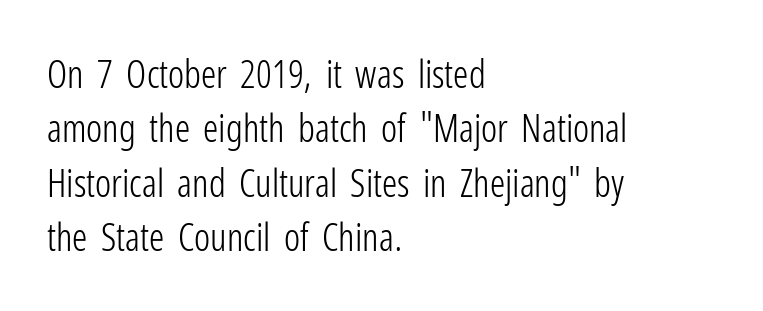
Q: Is the text bold? A: No.
Q: Is the text italic (slanted)? A: No, it is upright.
Q: Is the typeface a serif or a sans-serif typeface? A: Sans-serif.
Q: Is the text underlined? A: No.
Q: How is the paragraph aligned? A: Left-aligned.
Q: Is the spacing between letters normal or unusually wide? A: Normal.
Q: Is the spacing between lines tight, normal or loose? A: Normal.
Q: Width (condensed, normal, or wide)? A: Condensed.
Q: Stroke contrast? A: Low.
Q: x-height? A: Medium.
Q: Monospaced? A: No.
